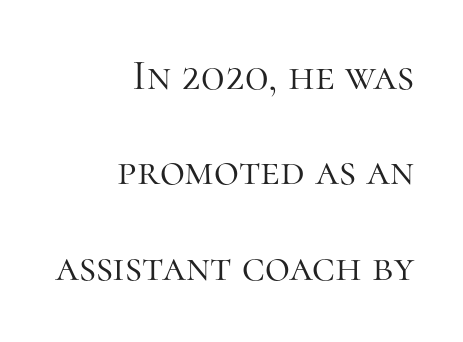
This sample has the flowing, uneven cadence of proportional lettering. The passage is arranged like a letterhead date or caption credit — flush right. The cut favours lightness, reaching ordinary text weight at its darkest. I'd call this a serif setting — the letters wear small feet. Just letters on the line, the space beneath them empty.
